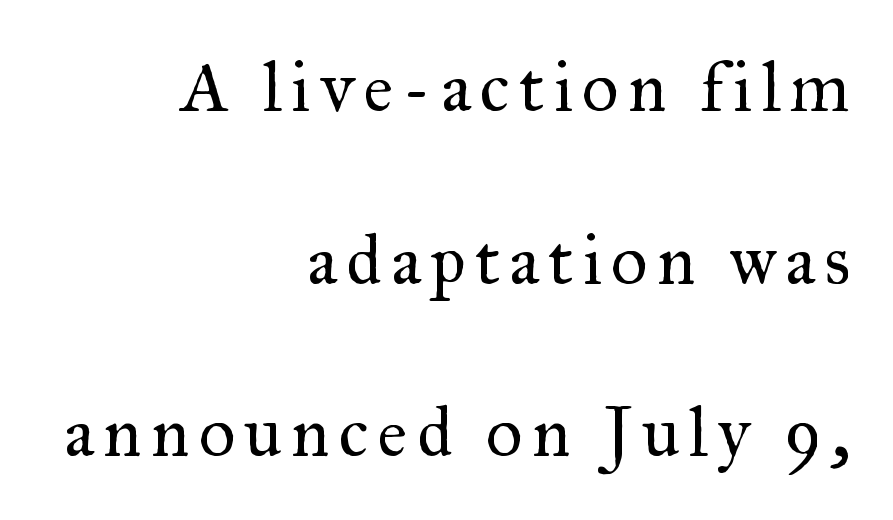
The image shows 71 px regular-weight serif type, upright; set right-aligned, loose line spacing (2.43x), not underlined; medium stroke contrast and a small x-height.
